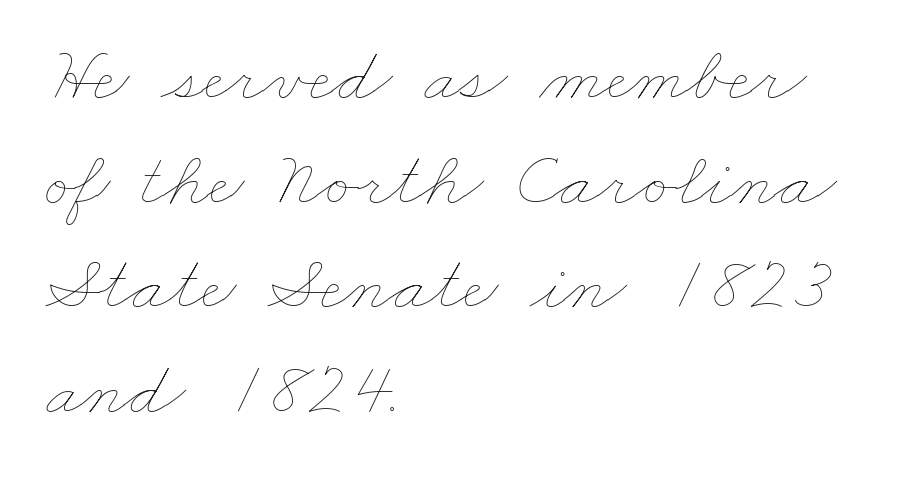
The image shows 78 px thin, wide type; set left-aligned, normal line spacing (1.34x), normal letter spacing, not underlined; low stroke contrast and a small x-height.
